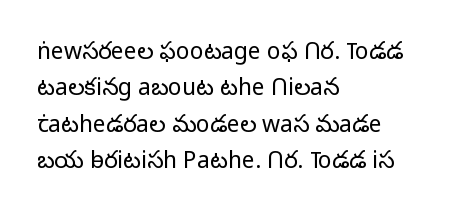
Q: Is the text bold? A: No.
Q: Is the text italic (slanted)? A: No, it is upright.
Q: Is the text underlined? A: No.
Q: How is the paragraph aligned? A: Left-aligned.
Q: Is the spacing between letters normal or unusually wide? A: Normal.
Q: Is the spacing between lines tight, normal or loose? A: Normal.
